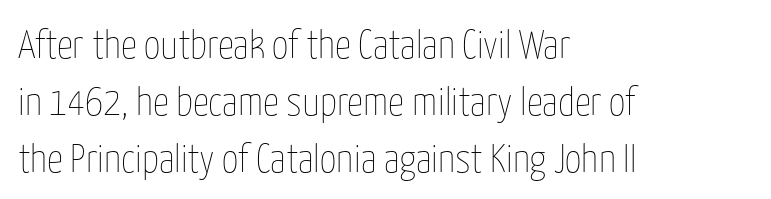
Alignment: flush left. Baseline-to-baseline distance is the conventional proportion of letter height. Descenders hang freely into open space. Does extra space separate the letters? No, they use regular spacing. The font's upright variant was chosen for this text. The face used here is proportionally spaced, like ordinary book or web type.
